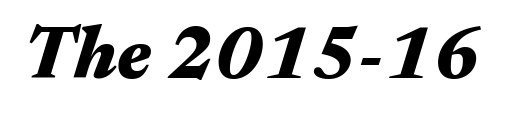
Q: Is the text bold? A: Yes.
Q: Is the text italic (slanted)? A: Yes, it leans right by about 17 degrees.
Q: Is the text underlined? A: No.
Q: Is the spacing between letters normal or unusually wide? A: Normal.
Q: Width (condensed, normal, or wide)? A: Wide.
Q: Stroke contrast? A: Medium.
Q: x-height? A: Medium.
Q: Monospaced? A: No.
